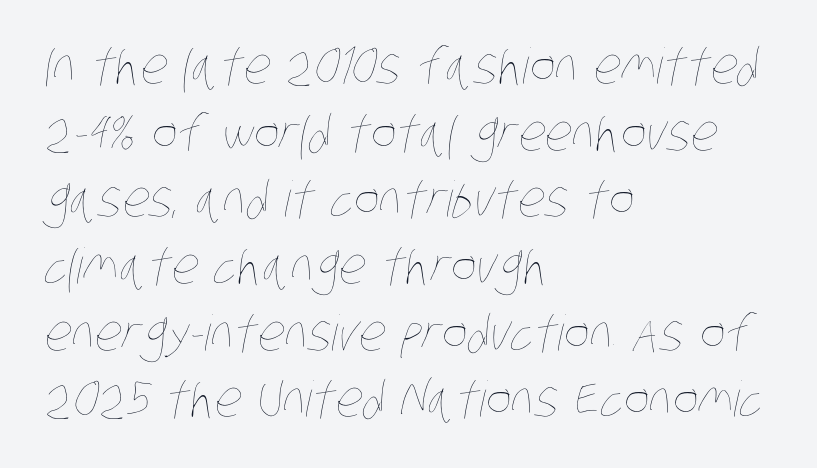
Q: Is the text bold? A: No.
Q: Is the text underlined? A: No.
Q: How is the paragraph aligned? A: Left-aligned.
Q: Is the spacing between letters normal or unusually wide? A: Normal.
Q: Is the spacing between lines tight, normal or loose? A: Normal.
Q: Width (condensed, normal, or wide)? A: Condensed.
Q: Stroke contrast? A: Low.
Q: x-height? A: Large.
Q: Monospaced? A: No.
